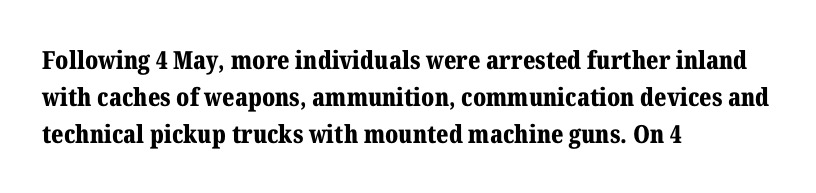
The image shows 25 px bold type, upright; set left-aligned, normal line spacing (1.48x), normal letter spacing, not underlined.
